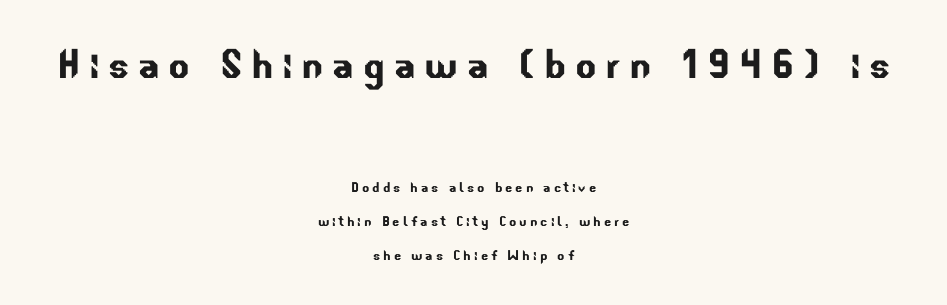
Whoever set this made the first block the dominant, larger element. Varying glyph widths throughout — classic text-font behaviour. These lines stack symmetrically, like a column narrowing and widening about its center. Notice the wide empty band between every row — that's loose leading.
